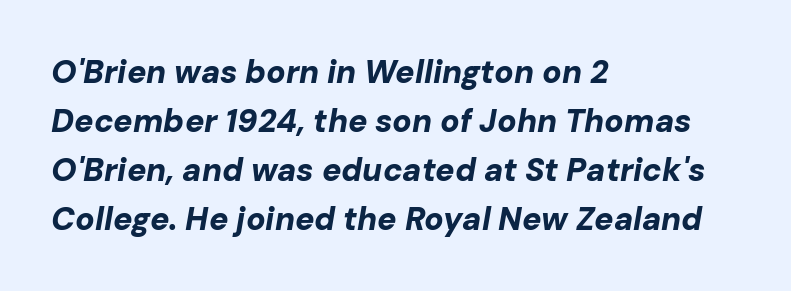
{"italic": "yes", "lean": "right", "slant_degrees": 10, "bold": "yes", "weight": "bold", "width": "normal", "stroke_contrast": "low", "x_height": "medium", "monospaced": "no", "underline": "no", "align": "left", "line_spacing": "normal", "line_spacing_ratio": 1.53, "letter_spacing": "normal", "letter_spacing_em": 0.0, "glyph_px": 32}
